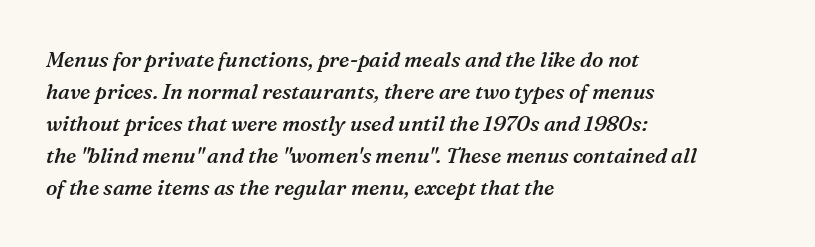
{"italic": "yes", "lean": "right", "slant_degrees": 16, "bold": "semi", "underline": "no", "align": "left", "line_spacing": "normal", "line_spacing_ratio": 1.52, "letter_spacing": "normal", "letter_spacing_em": 0.0, "glyph_px": 21}
